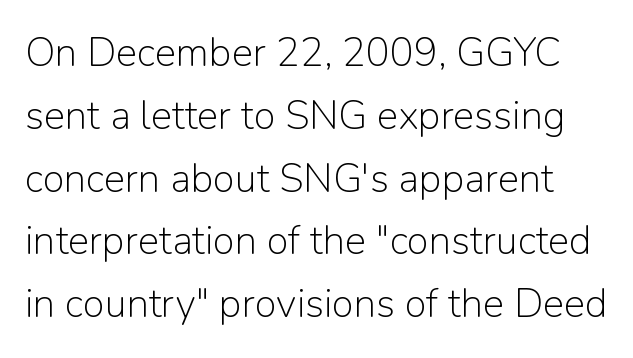
Underlining? Definitely not there. Posture: vertical. The passage shown is typed in a proportional face where columns would drift. The face used here is rendered with its standard letterfit. A typesetter would call this leading conventional body-copy spacing.
